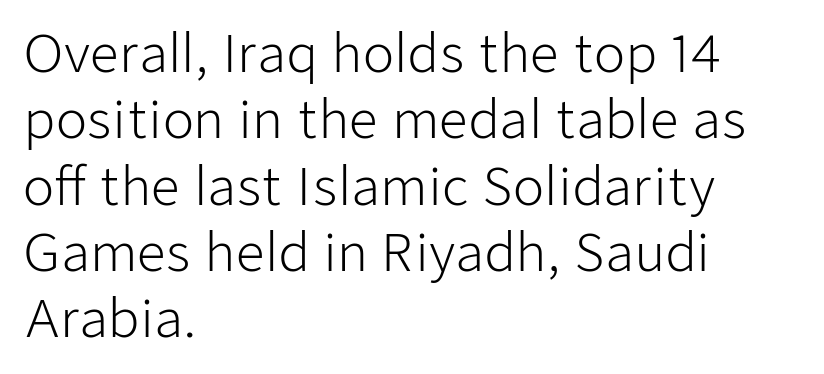
Q: Is the text bold? A: No.
Q: Is the text italic (slanted)? A: No, it is upright.
Q: Is the typeface a serif or a sans-serif typeface? A: Sans-serif.
Q: Is the text underlined? A: No.
Q: How is the paragraph aligned? A: Left-aligned.
Q: Is the spacing between letters normal or unusually wide? A: Normal.
Q: Is the spacing between lines tight, normal or loose? A: Normal.
Q: Width (condensed, normal, or wide)? A: Normal.
Q: Stroke contrast? A: Low.
Q: x-height? A: Medium.
Q: Monospaced? A: No.
